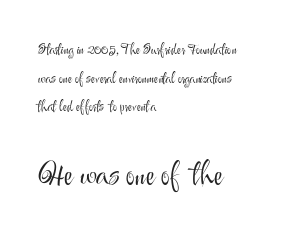
The image shows 31 px light sans-serif type; set left-aligned, loose line spacing (2.05x), normal letter spacing, not underlined; the second (bottom) block is 2.21x larger; medium stroke contrast and a small x-height.
